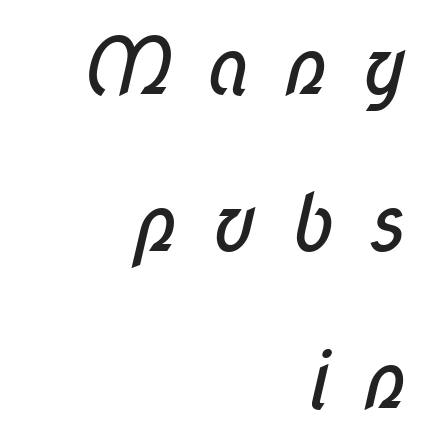
The image shows 79 px regular-weight, condensed sans-serif type; set right-aligned, loose line spacing (1.99x), unusually wide letter spacing (+0.42 em), not underlined; low stroke contrast and a medium x-height.
